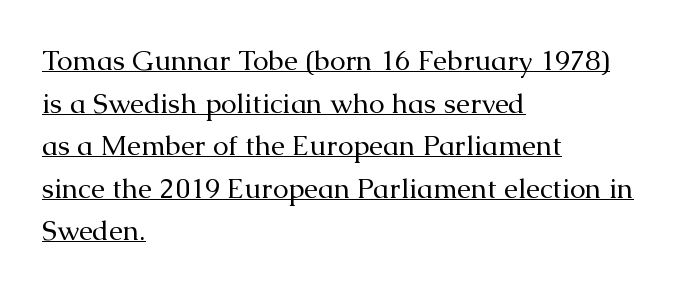
A quiet, ordinary-to-light weight characterises the typeface. The tracking reads as untouched default to a designer's eye. Underline: present. Unlike a clean sans, this face finishes its strokes with serifs. These lines are rendered in a variable-pitch font.
